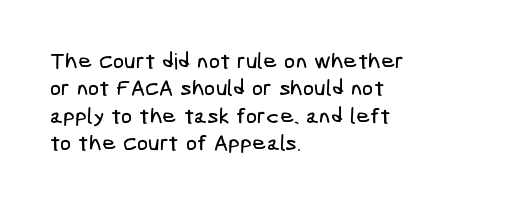
Q: Is the text underlined? A: No.
Q: How is the paragraph aligned? A: Left-aligned.
Q: Is the spacing between letters normal or unusually wide? A: Normal.
Q: Is the spacing between lines tight, normal or loose? A: Normal.
